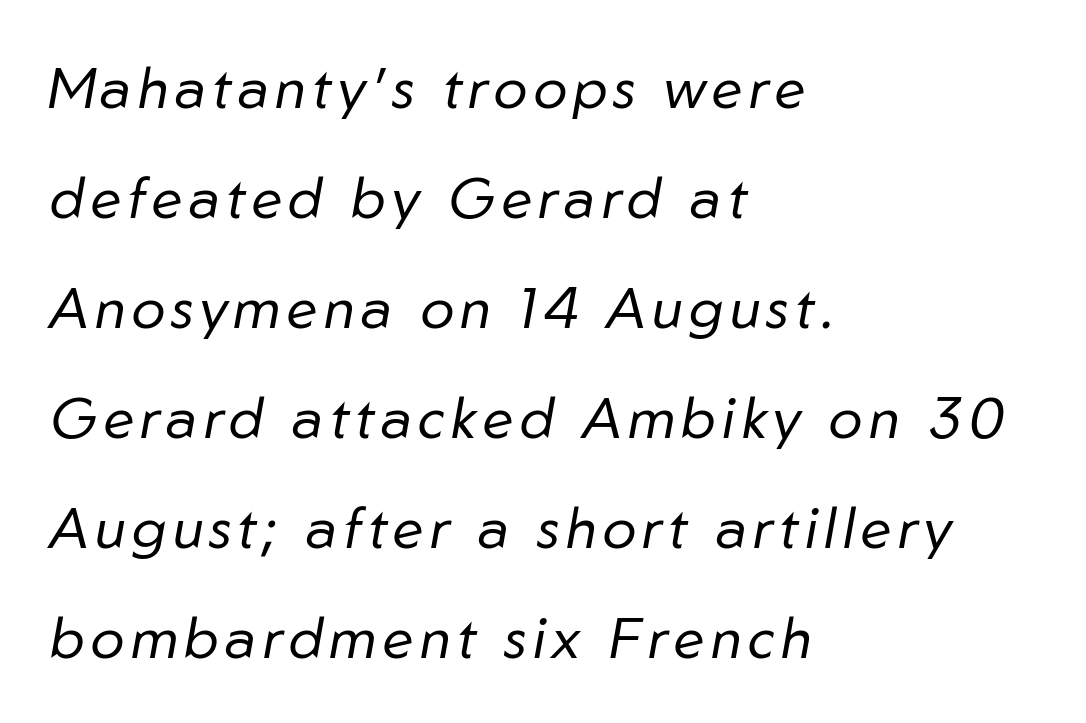
The image shows 57 px regular-weight type, italic (leaning right); set left-aligned, loose line spacing (1.93x), not underlined; low stroke contrast and a medium x-height.
